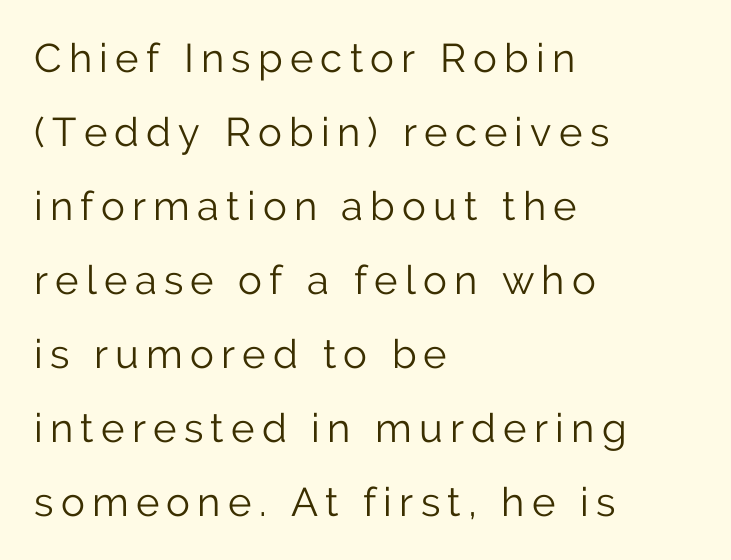
{"serif": "no", "italic": "no", "bold": "no", "weight": "light", "width": "normal", "stroke_contrast": "low", "x_height": "medium", "monospaced": "no", "underline": "no", "align": "left", "line_spacing_ratio": 1.85, "glyph_px": 40}
